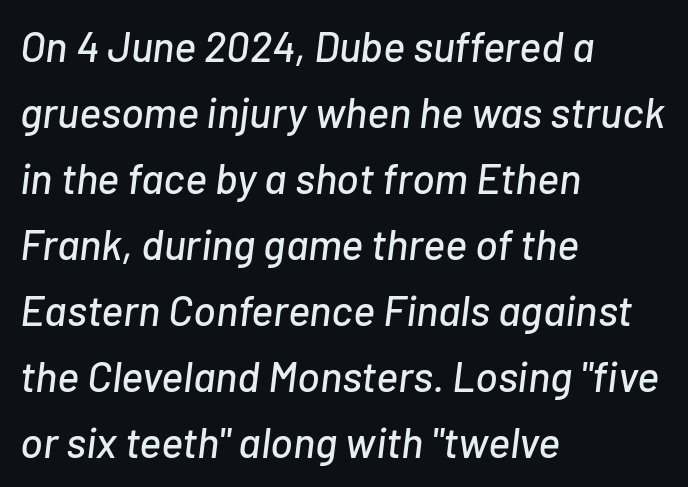
The image shows 42 px text type, italic (leaning right); set left-aligned, normal line spacing (1.57x), normal letter spacing, not underlined; low stroke contrast and a medium x-height.
